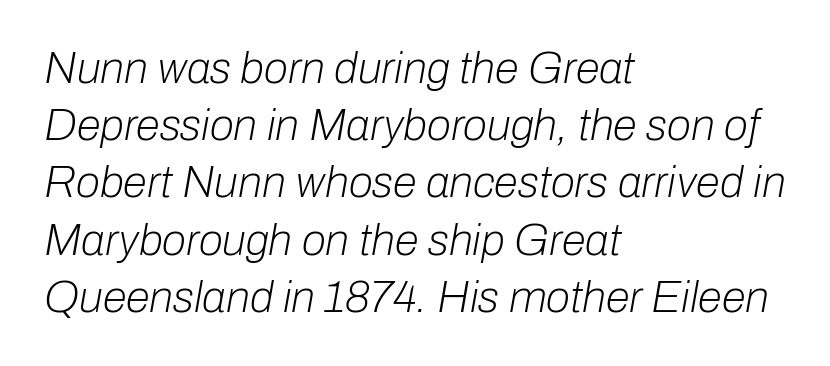
{"italic": "yes", "lean": "right", "slant_degrees": 10, "bold": "no", "weight": "light", "width": "normal", "stroke_contrast": "low", "x_height": "medium", "monospaced": "no", "underline": "no", "align": "left", "line_spacing": "normal", "line_spacing_ratio": 1.3, "letter_spacing": "normal", "letter_spacing_em": 0.0, "glyph_px": 44}
